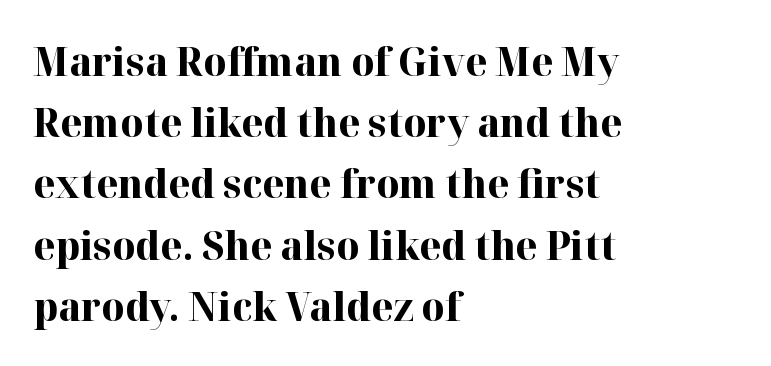
Unlike italic type, these characters show no tilt at all. Regarding leading, the lines here are spaced in the standard way. Glance below the letters and you will spot only blank space. The typesetter chose a ragged-right arrangement here. The line texture is even and compact thanks to regular tracking. The glyphs in this specimen are seriffed.
